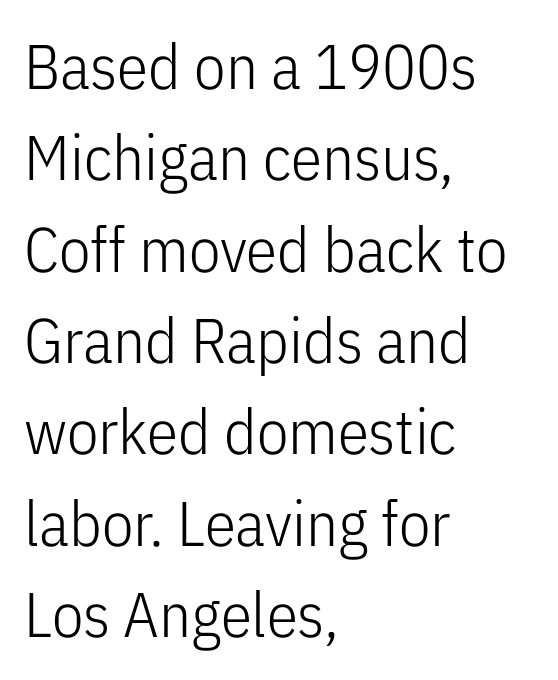
{"serif": "no", "italic": "no", "bold": "no", "weight": "light", "width": "condensed", "stroke_contrast": "low", "x_height": "medium", "monospaced": "no", "underline": "no", "align": "left", "line_spacing": "normal", "line_spacing_ratio": 1.45, "letter_spacing": "normal", "letter_spacing_em": 0.0, "glyph_px": 63}
